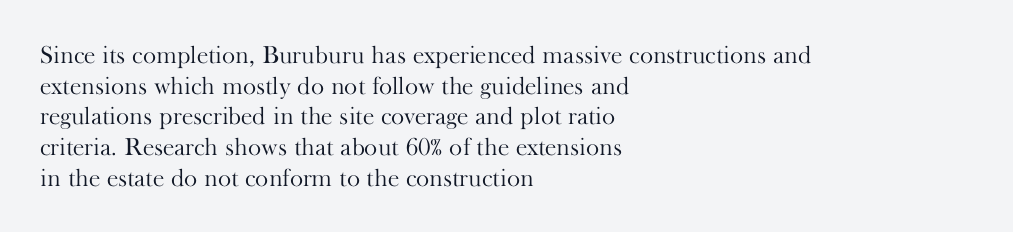
{"italic": "no", "bold": "no", "underline": "no", "align": "left", "line_spacing_ratio": 1.23, "letter_spacing": "normal", "letter_spacing_em": 0.0, "glyph_px": 25}
